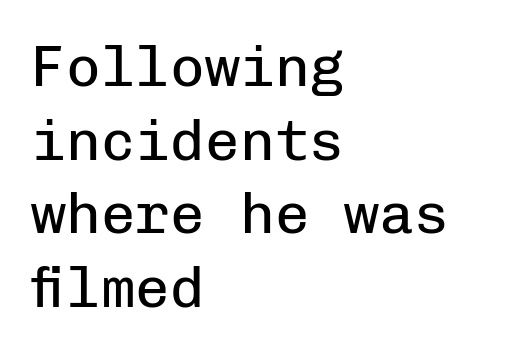
Q: Is the text bold? A: No.
Q: Is the text italic (slanted)? A: No, it is upright.
Q: Is the typeface a serif or a sans-serif typeface? A: Sans-serif.
Q: Is the text underlined? A: No.
Q: How is the paragraph aligned? A: Left-aligned.
Q: Is the spacing between letters normal or unusually wide? A: Normal.
Q: Is the spacing between lines tight, normal or loose? A: Normal.
Q: Width (condensed, normal, or wide)? A: Normal.
Q: Stroke contrast? A: Low.
Q: x-height? A: Medium.
Q: Monospaced? A: Yes.
